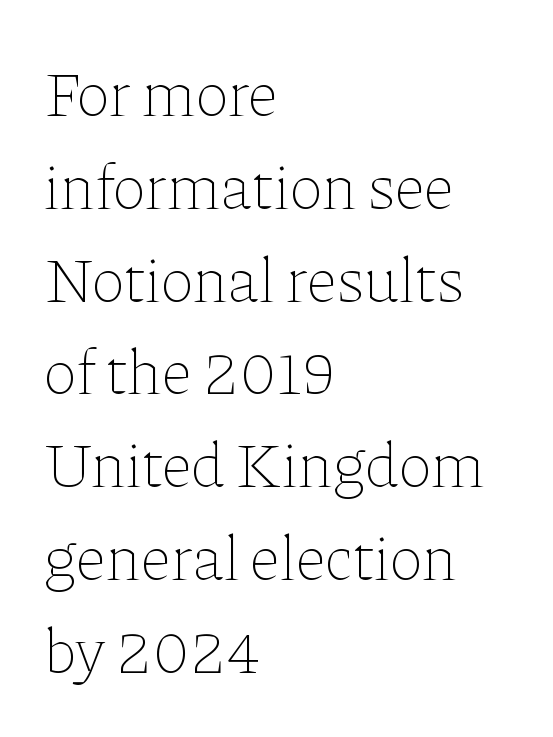
Students, note that the glyphs here touch the page at normal intervals. Is there much room between lines? A standard amount, neither cramped nor airy. Layout note: lines flush left. No letter is thick-stroked: the sample isn't bold. It's the straight-up-and-down kind of type.
